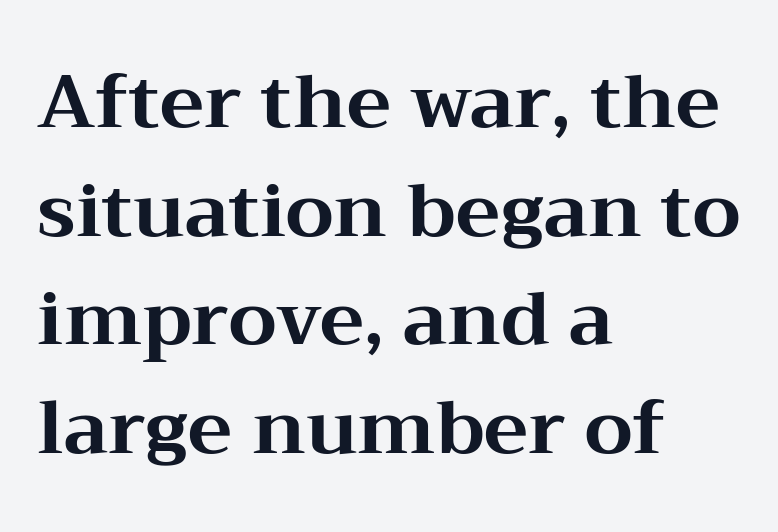
Q: Is the text bold? A: Yes.
Q: Is the text italic (slanted)? A: No, it is upright.
Q: Is the typeface a serif or a sans-serif typeface? A: Serif.
Q: Is the text underlined? A: No.
Q: How is the paragraph aligned? A: Left-aligned.
Q: Is the spacing between letters normal or unusually wide? A: Normal.
Q: Is the spacing between lines tight, normal or loose? A: Normal.
Q: Width (condensed, normal, or wide)? A: Wide.
Q: Stroke contrast? A: Medium.
Q: x-height? A: Medium.
Q: Monospaced? A: No.
